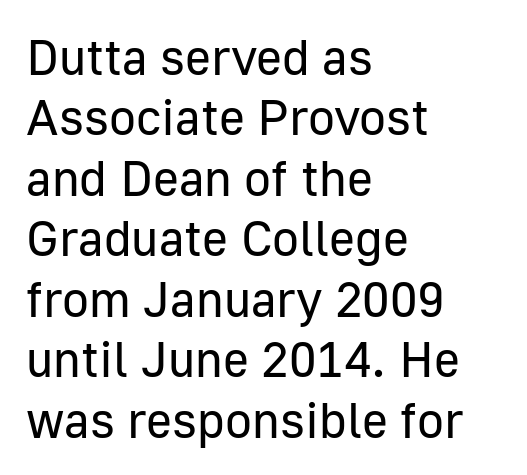
The image shows 50 px regular-weight sans-serif type, upright; set left-aligned, line spacing 1.21x, normal letter spacing, not underlined; low stroke contrast and a medium x-height.
